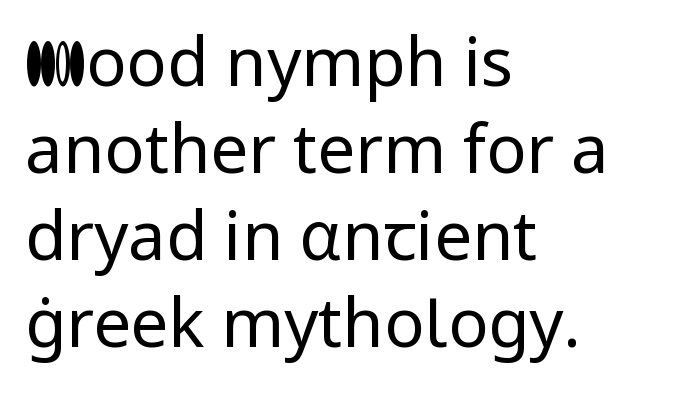
The rendering uses natural spacing where letterforms have individual widths. This is the regular roman posture of the typeface. Caption: multi-line text, flush left, ragged right. A bare baseline throughout the passage. Students, note that the glyphs here touch the page at normal intervals. Stems here are at most as thick as an everyday book face.
